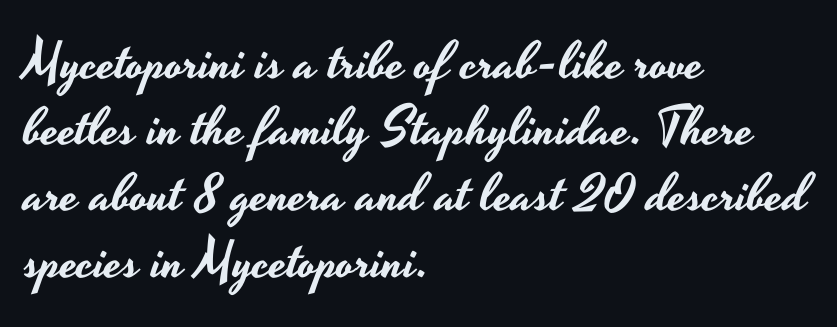
Q: Is the text italic (slanted)? A: Yes.
Q: Is the typeface a serif or a sans-serif typeface? A: Sans-serif.
Q: Is the text underlined? A: No.
Q: How is the paragraph aligned? A: Left-aligned.
Q: Is the spacing between letters normal or unusually wide? A: Normal.
Q: Is the spacing between lines tight, normal or loose? A: Normal.
Q: Width (condensed, normal, or wide)? A: Wide.
Q: Stroke contrast? A: Low.
Q: x-height? A: Small.
Q: Monospaced? A: No.
